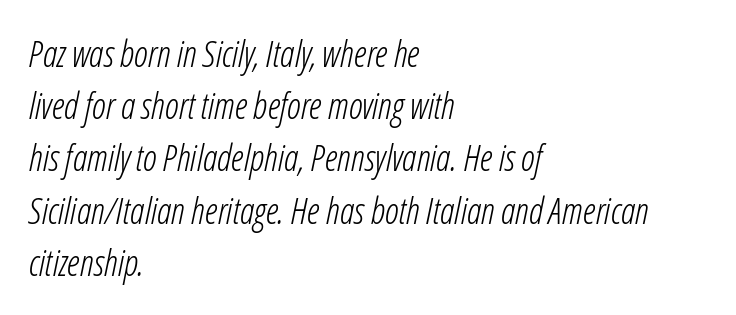
{"italic": "yes", "lean": "right", "slant_degrees": 12, "bold": "no", "weight": "light", "width": "condensed", "stroke_contrast": "low", "x_height": "medium", "monospaced": "no", "underline": "no", "align": "left", "line_spacing": "normal", "line_spacing_ratio": 1.45, "letter_spacing": "normal", "letter_spacing_em": 0.0, "glyph_px": 36}
